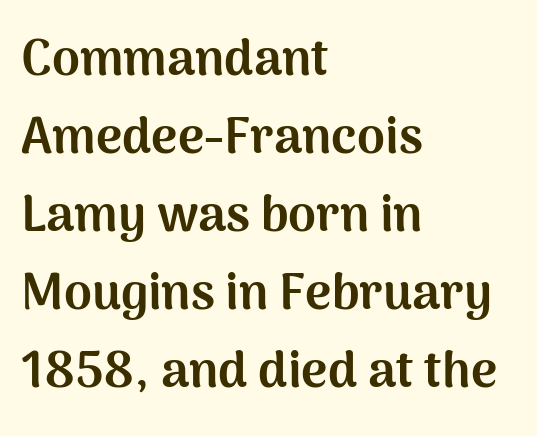
Glance below the letters and you will spot only blank space. Compared with typical paragraphs, the rows here are spaced about the same. This sample uses a sans-serif face. The sample has been set heavy, in full bold.
